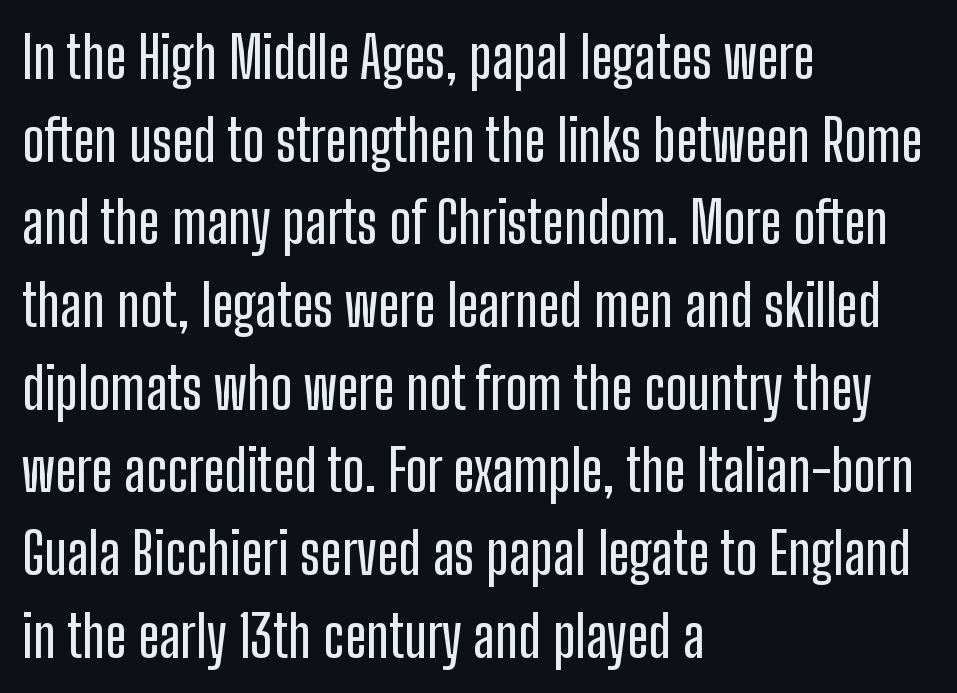
The image shows 57 px condensed sans-serif type, upright; set left-aligned, normal line spacing (1.45x), normal letter spacing, not underlined; low stroke contrast and a medium x-height.
